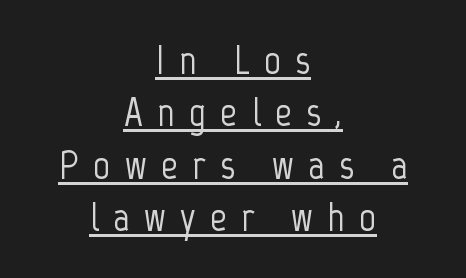
{"serif": "no", "italic": "no", "width": "condensed", "stroke_contrast": "low", "x_height": "medium", "monospaced": "no", "underline": "yes", "align": "center", "line_spacing": "normal", "line_spacing_ratio": 1.28, "letter_spacing": "wide", "letter_spacing_em": 0.35, "glyph_px": 41}
